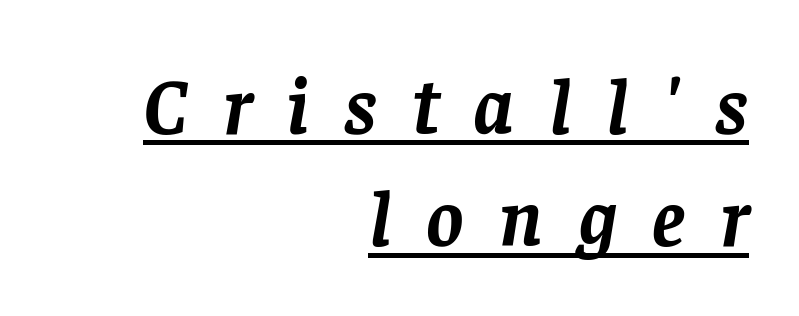
Heavy-handed strokes throughout: this text is bold. Posture: slanted. This sample has the flowing, uneven cadence of proportional lettering. Tracking value appears strongly positive — letters spread wide. Vertically, the passage feels balanced, rows spaced as you'd expect. These lines are set flush right with a ragged left edge.
